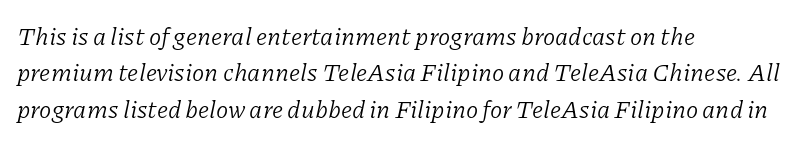
The typesetter chose a ragged-right arrangement here. Inter-character spacing is left at the font's built-in metrics. Compared with a typical body face, this is equally light or lighter still. Emphasis-style slanted type is in use. Just letters on the line, the space beneath them empty. The leading is moderate, giving the passage an even texture.
